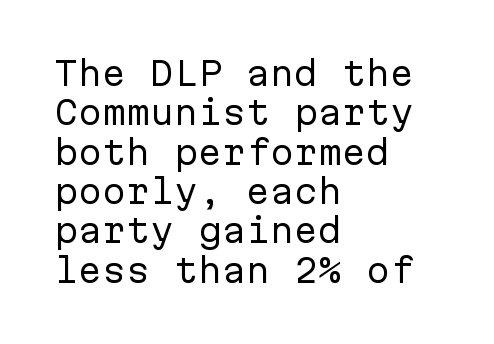
The image shows 32 px regular-weight sans-serif type, upright, monospaced; set left-aligned, line spacing 1.23x, normal letter spacing, not underlined; low stroke contrast and a medium x-height.
